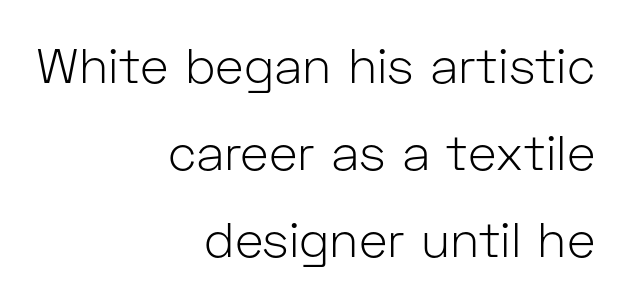
Q: Is the text bold? A: No.
Q: Is the text italic (slanted)? A: No, it is upright.
Q: Is the typeface a serif or a sans-serif typeface? A: Sans-serif.
Q: Is the text underlined? A: No.
Q: How is the paragraph aligned? A: Right-aligned.
Q: Is the spacing between letters normal or unusually wide? A: Normal.
Q: Width (condensed, normal, or wide)? A: Normal.
Q: Stroke contrast? A: Low.
Q: x-height? A: Medium.
Q: Monospaced? A: No.
